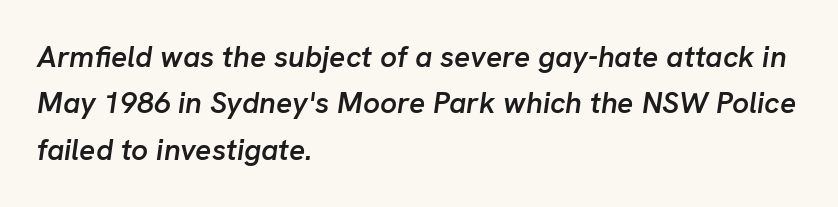
{"italic": "yes", "lean": "right", "slant_degrees": 8, "bold": "semi", "weight": "semibold", "width": "normal", "stroke_contrast": "low", "x_height": "medium", "monospaced": "no", "underline": "no", "align": "left", "line_spacing": "normal", "line_spacing_ratio": 1.55, "letter_spacing": "normal", "letter_spacing_em": 0.0, "glyph_px": 30}
